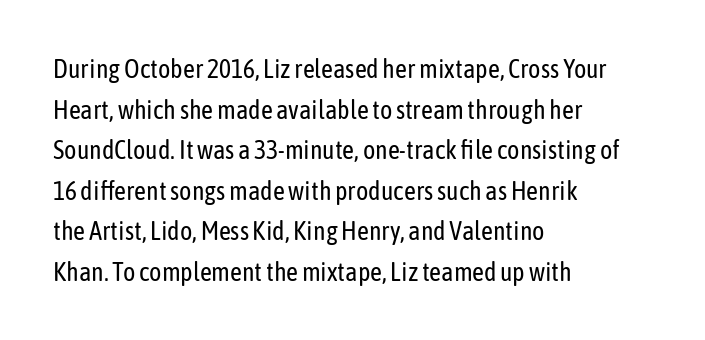
The image shows 26 px text type, upright; set left-aligned, normal line spacing (1.56x), normal letter spacing, not underlined.
